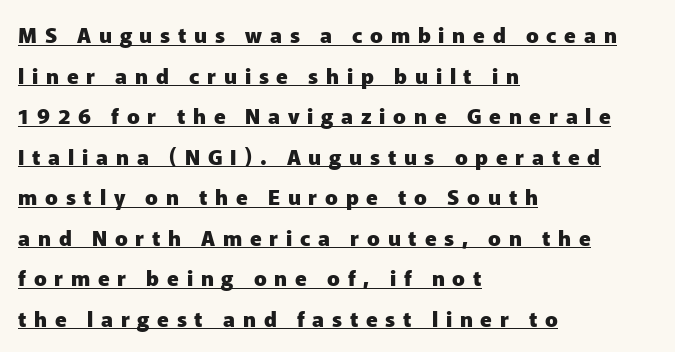
{"italic": "no", "bold": "yes", "underline": "yes", "align": "left", "line_spacing": "loose", "line_spacing_ratio": 1.93, "letter_spacing": "wide", "letter_spacing_em": 0.37, "glyph_px": 21}
